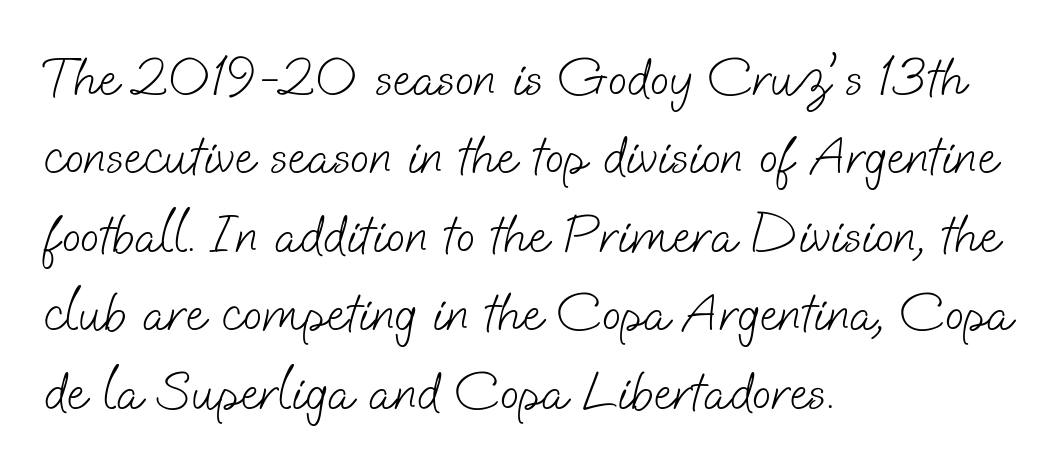
{"serif": "no", "bold": "no", "weight": "light", "width": "normal", "stroke_contrast": "low", "x_height": "small", "monospaced": "no", "underline": "no", "align": "left", "line_spacing": "normal", "line_spacing_ratio": 1.4, "letter_spacing": "normal", "letter_spacing_em": 0.0, "glyph_px": 56}
